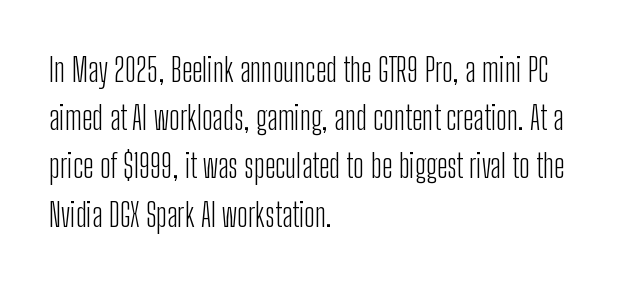
The image shows 33 px light, condensed sans-serif type, upright; set left-aligned, normal line spacing (1.46x), normal letter spacing, not underlined; low stroke contrast and a medium x-height.
